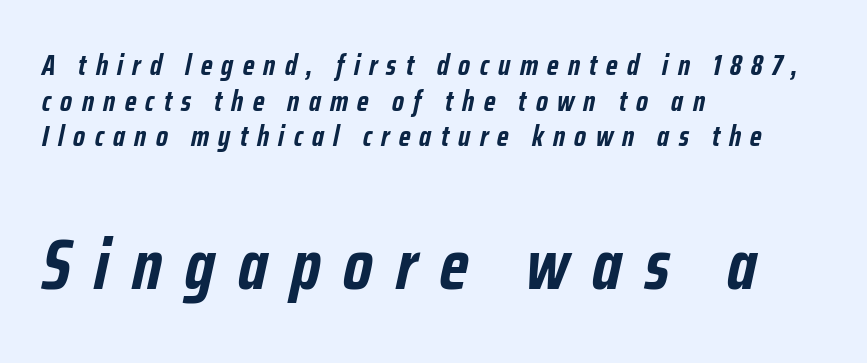
Stroke thickness is high; the sample reads as a true bold. Does extra space separate the letters? Yes, quite a lot of it. The words here are not underlined. The rendering uses natural spacing where letterforms have individual widths. Of the two passages, the one underneath uses the larger point size. Tall strokes in this sample are angled rather than plumb.
